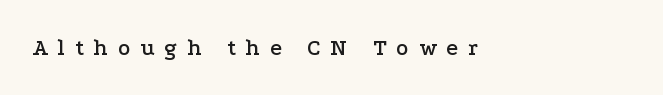
The image shows 23 px text type, upright; set left-aligned, unusually wide letter spacing (+0.43 em), not underlined.
